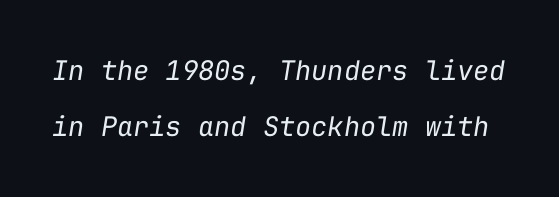
Q: Is the text bold? A: No.
Q: Is the text italic (slanted)? A: Yes, it leans right by about 9 degrees.
Q: Is the text underlined? A: No.
Q: Is the spacing between letters normal or unusually wide? A: Normal.
Q: Is the spacing between lines tight, normal or loose? A: Loose.
